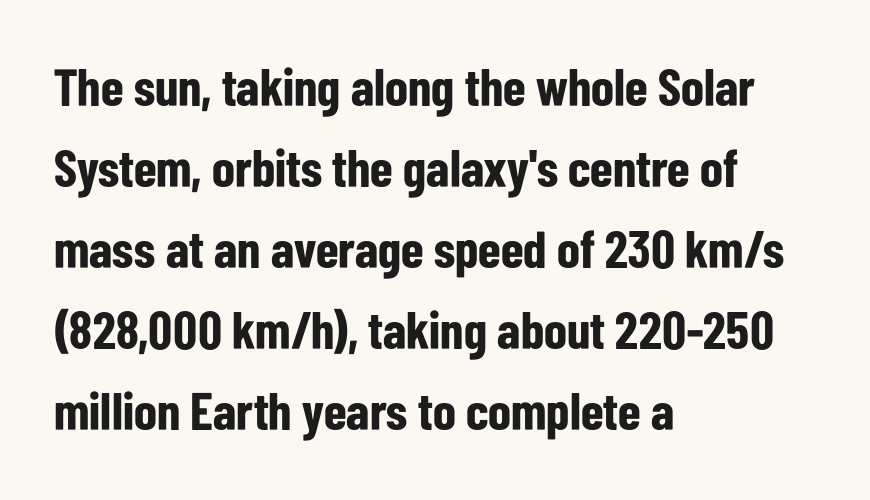
The image shows 53 px bold, condensed sans-serif type, upright; set left-aligned, normal line spacing (1.53x), normal letter spacing, not underlined; low stroke contrast and a medium x-height.
